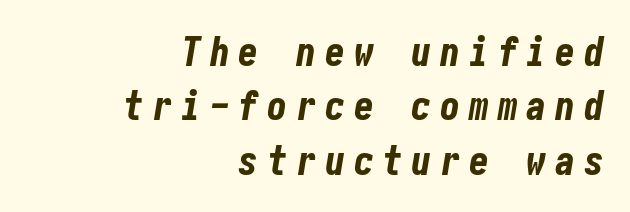
The passage shown stacks its lines at a standard gap. Letter spacing: wide. No word sits above an underline. Layout note: lines flush right. These words are printed bold, with thick strokes throughout. Yep, that's italic — everything's leaning.
